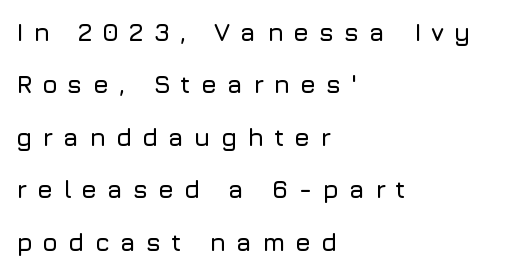
Q: Is the text italic (slanted)? A: No, it is upright.
Q: Is the text underlined? A: No.
Q: How is the paragraph aligned? A: Left-aligned.
Q: Is the spacing between letters normal or unusually wide? A: Unusually wide.
Q: Is the spacing between lines tight, normal or loose? A: Loose.
